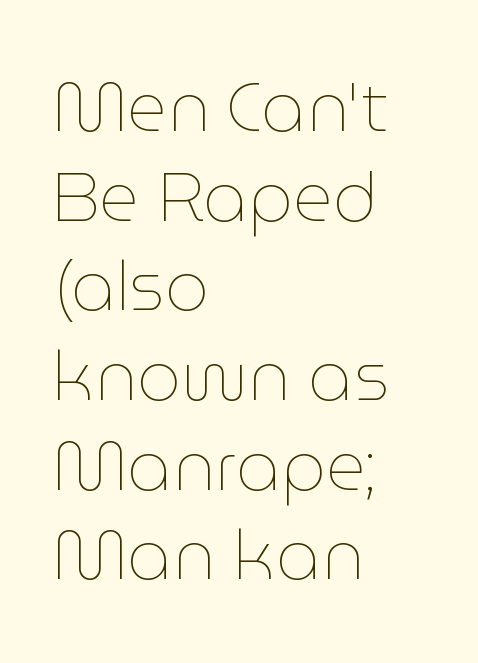
Rows of type keep a routine distance in the vertical direction. Varying glyph widths throughout — classic text-font behaviour. Tracking here is standard; glyphs follow each other at the usual distance. The type sits square on the baseline with zero lean. Each row of text sits above clean, open space. The rendering anchors every line to the left-hand side.
